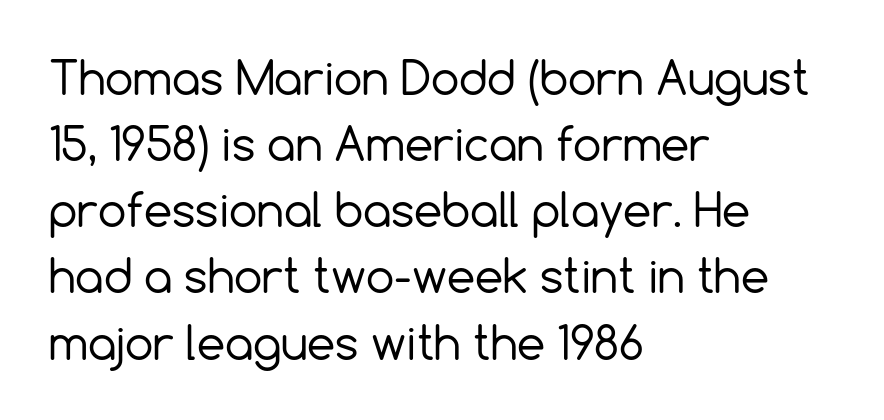
Q: Is the text bold? A: No.
Q: Is the text italic (slanted)? A: No, it is upright.
Q: Is the typeface a serif or a sans-serif typeface? A: Sans-serif.
Q: Is the text underlined? A: No.
Q: How is the paragraph aligned? A: Left-aligned.
Q: Is the spacing between letters normal or unusually wide? A: Normal.
Q: Is the spacing between lines tight, normal or loose? A: Normal.
Q: Width (condensed, normal, or wide)? A: Normal.
Q: x-height? A: Medium.
Q: Monospaced? A: No.
